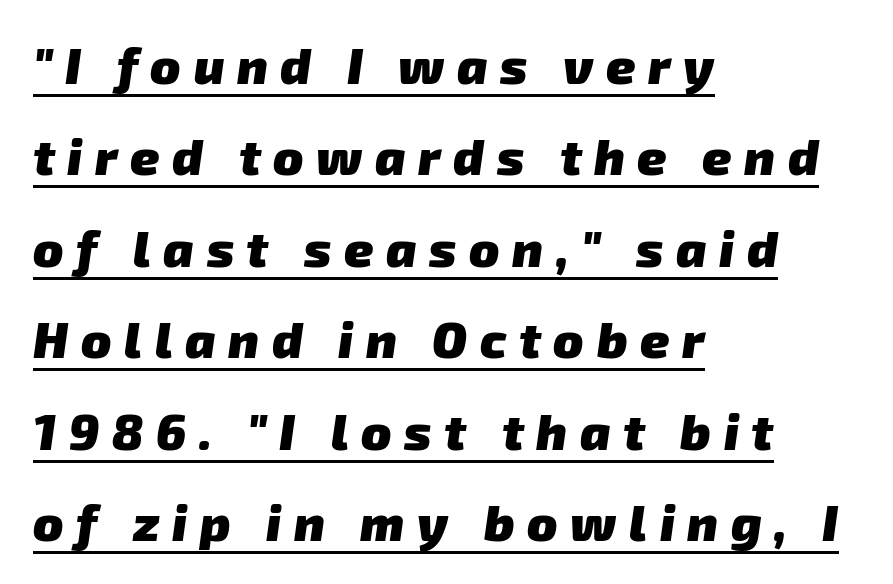
Q: Is the text bold? A: Yes.
Q: Is the typeface a serif or a sans-serif typeface? A: Sans-serif.
Q: Is the text underlined? A: Yes.
Q: How is the paragraph aligned? A: Left-aligned.
Q: Is the spacing between letters normal or unusually wide? A: Unusually wide.
Q: Width (condensed, normal, or wide)? A: Normal.
Q: Stroke contrast? A: Low.
Q: x-height? A: Medium.
Q: Monospaced? A: No.
